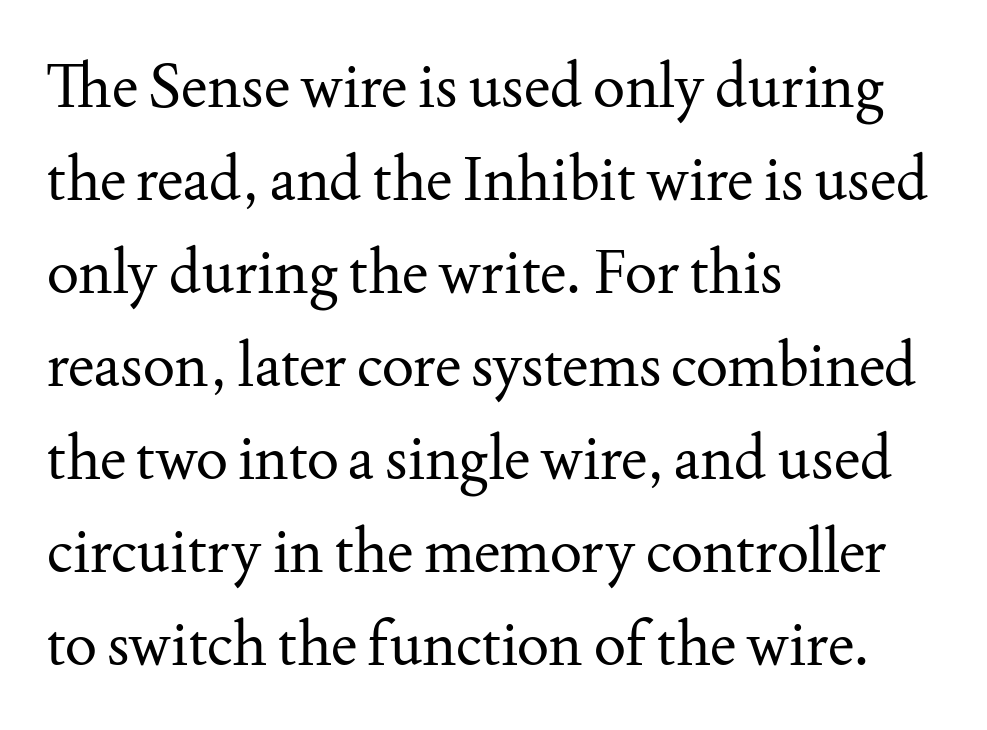
The image shows 60 px regular-weight serif type, upright; set left-aligned, normal line spacing (1.55x), normal letter spacing, not underlined; medium stroke contrast and a small x-height.
